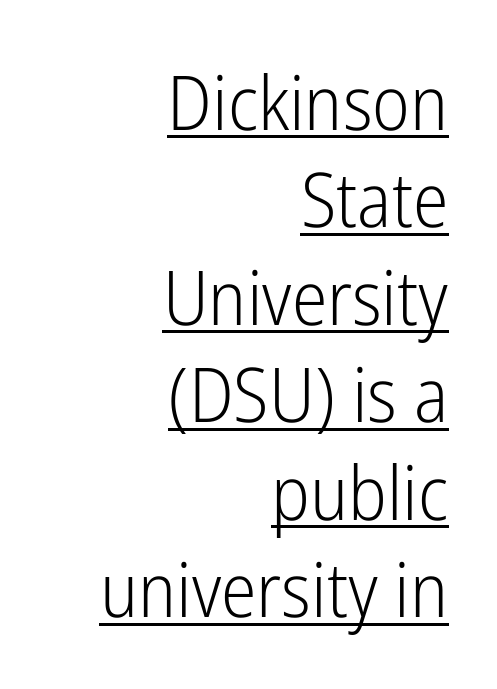
Observe the ordinary spacing: letters are neighbours, not strangers. The face used here is proportionally spaced, like ordinary book or web type. The strokes carry an ordinary text weight at most. Does the lettering tilt? It doesn't — this is upright. Students, observe: this is what conventionally led text looks like.
